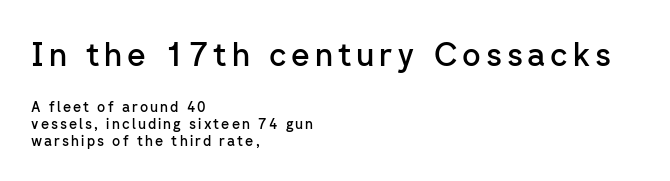
{"serif": "no", "italic": "no", "bold": "semi", "weight": "semibold", "width": "normal", "stroke_contrast": "low", "x_height": "medium", "monospaced": "no", "underline": "no", "align": "left", "line_spacing_ratio": 1.22, "larger_block": "first", "size_ratio": 2.29, "glyph_px": 32}
